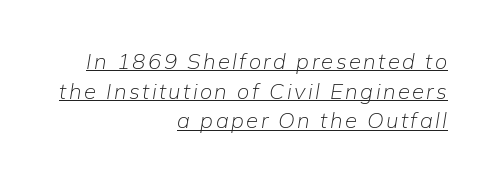
The image shows 22 px text type, italic (leaning right); set right-aligned, normal line spacing (1.35x), underlined.
